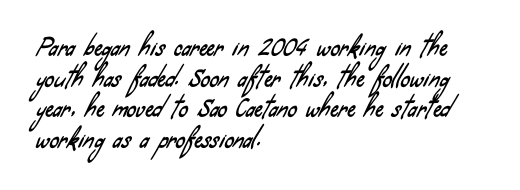
The image shows 23 px text type; set left-aligned, normal line spacing (1.33x), normal letter spacing, not underlined.
